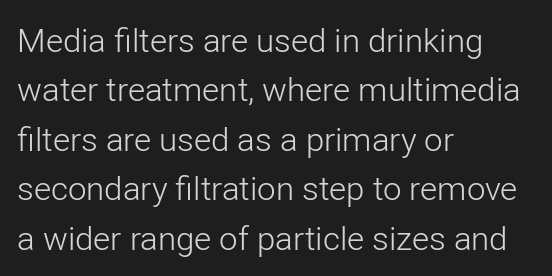
The ragged edge is on the right, which tells us the setting is flush left. Default kerning and tracking; the words read as compact shapes. Is this a sans? Yes — the strokes have no serifs. Vertically, the passage feels balanced, rows spaced as you'd expect.
